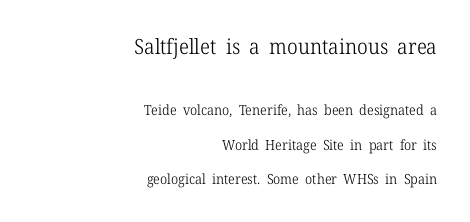
The image shows 21 px text type, upright; set right-aligned, loose line spacing (2.45x), normal letter spacing, not underlined; the first (top) block is 1.5x larger.
